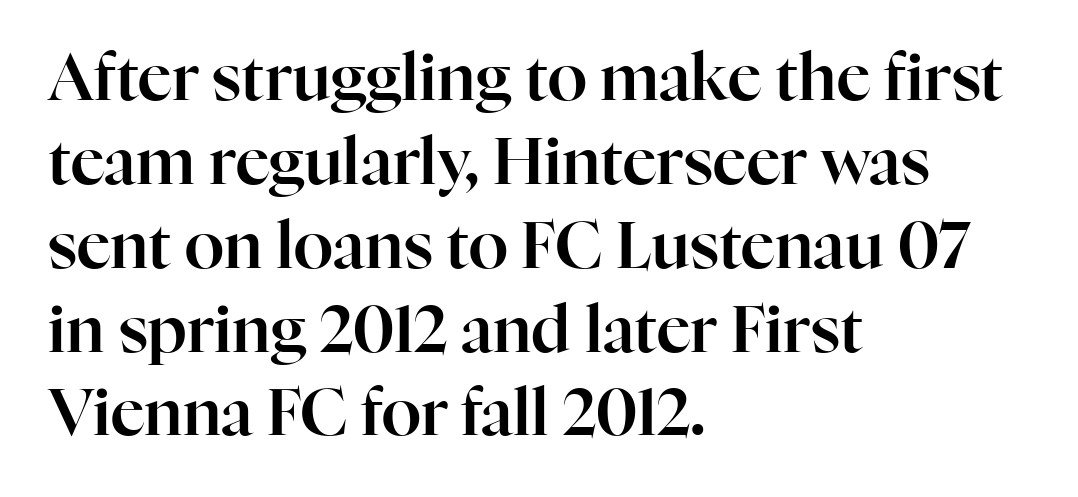
{"serif": "yes", "italic": "no", "width": "normal", "stroke_contrast": "high", "x_height": "medium", "monospaced": "no", "underline": "no", "align": "left", "line_spacing": "normal", "line_spacing_ratio": 1.29, "letter_spacing": "normal", "letter_spacing_em": 0.0, "glyph_px": 65}
